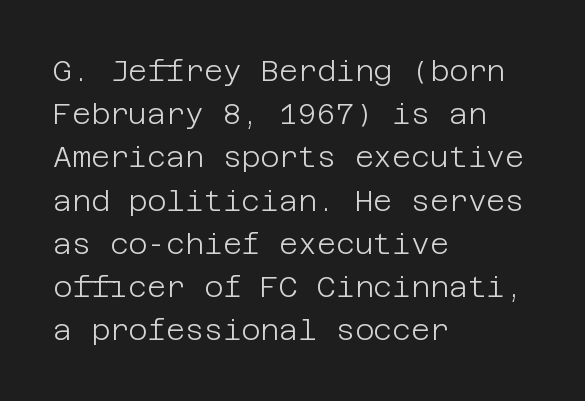
The image shows 29 px light sans-serif type, upright; set left-aligned, normal line spacing (1.49x), normal letter spacing, not underlined; low stroke contrast and a large x-height.
